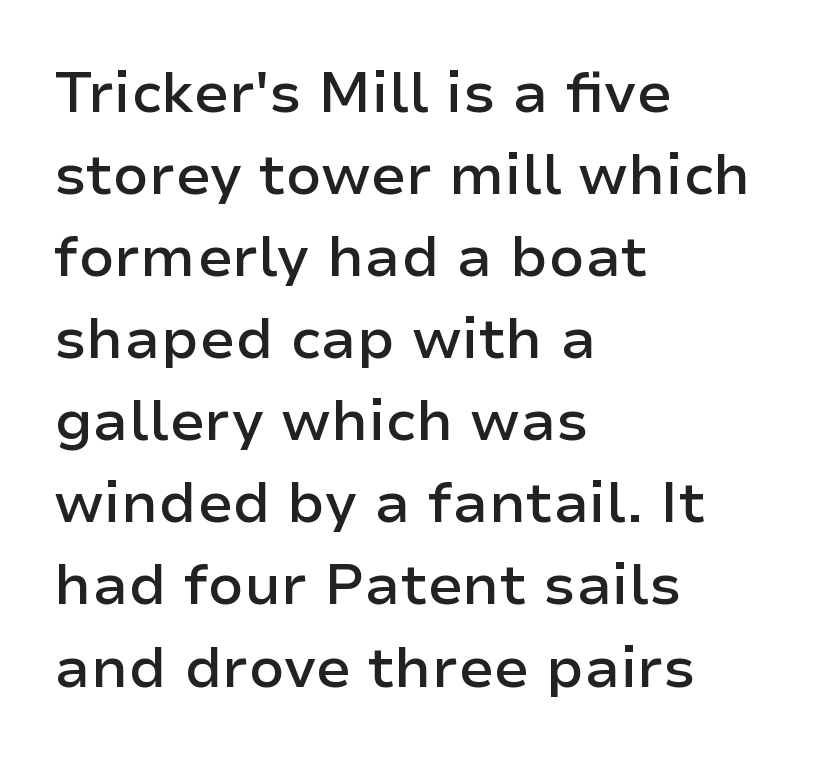
{"serif": "no", "italic": "no", "bold": "semi", "weight": "semibold", "width": "normal", "stroke_contrast": "low", "x_height": "medium", "monospaced": "no", "underline": "no", "align": "left", "line_spacing": "normal", "line_spacing_ratio": 1.44, "letter_spacing": "normal", "letter_spacing_em": 0.0, "glyph_px": 57}
